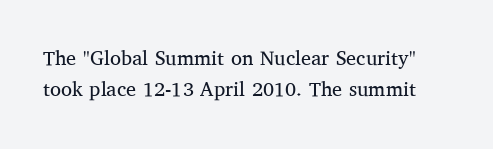
The image shows 20 px text type, upright; set normal line spacing (1.57x), normal letter spacing, not underlined.
